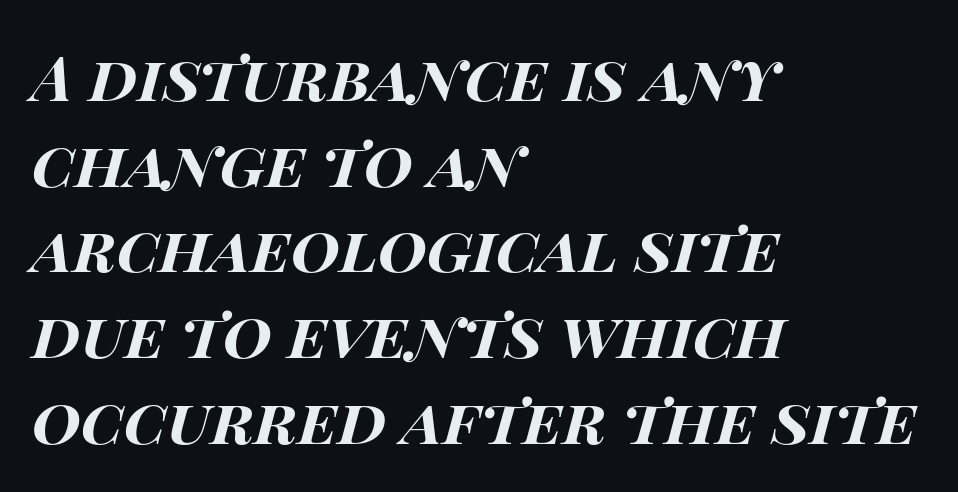
There's an unmistakable incline to the writing here. Compared with a centered layout, this one pins lines to the left instead. Letter spacing: default. Letters rest on an invisible, unmarked baseline. Here the designer chose a conventional face with non-uniform glyph widths.
